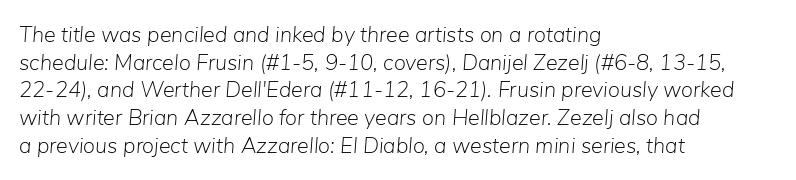
Q: Is the text bold? A: No.
Q: Is the text italic (slanted)? A: Yes, it leans right by about 5 degrees.
Q: Is the text underlined? A: No.
Q: How is the paragraph aligned? A: Left-aligned.
Q: Is the spacing between letters normal or unusually wide? A: Normal.
Q: Is the spacing between lines tight, normal or loose? A: Normal.
